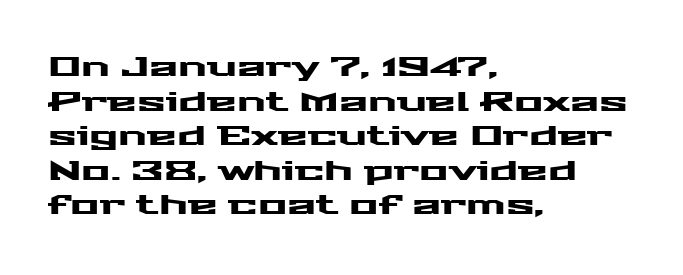
Q: Is the text italic (slanted)? A: No, it is upright.
Q: Is the text underlined? A: No.
Q: How is the paragraph aligned? A: Left-aligned.
Q: Is the spacing between letters normal or unusually wide? A: Normal.
Q: Is the spacing between lines tight, normal or loose? A: Normal.
